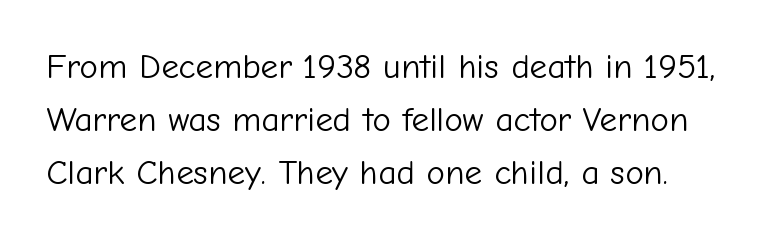
Q: Is the text bold? A: No.
Q: Is the text italic (slanted)? A: No, it is upright.
Q: Is the typeface a serif or a sans-serif typeface? A: Sans-serif.
Q: Is the text underlined? A: No.
Q: Is the spacing between letters normal or unusually wide? A: Normal.
Q: Is the spacing between lines tight, normal or loose? A: Normal.
Q: Width (condensed, normal, or wide)? A: Normal.
Q: Stroke contrast? A: Low.
Q: x-height? A: Medium.
Q: Monospaced? A: No.
